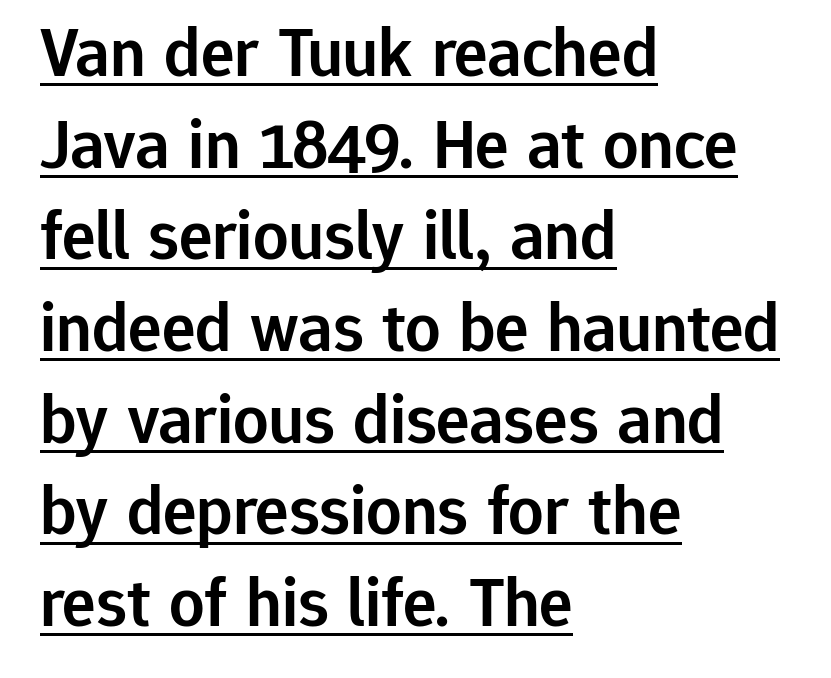
Q: Is the text bold? A: Semi-bold.
Q: Is the text italic (slanted)? A: No, it is upright.
Q: Is the typeface a serif or a sans-serif typeface? A: Sans-serif.
Q: Is the text underlined? A: Yes.
Q: How is the paragraph aligned? A: Left-aligned.
Q: Is the spacing between letters normal or unusually wide? A: Normal.
Q: Is the spacing between lines tight, normal or loose? A: Normal.
Q: Width (condensed, normal, or wide)? A: Normal.
Q: Stroke contrast? A: Low.
Q: x-height? A: Medium.
Q: Monospaced? A: No.
